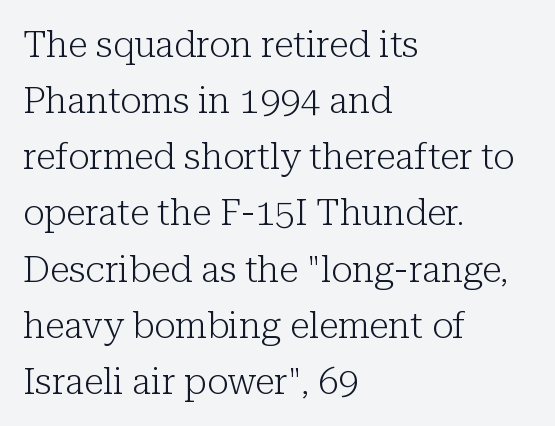
Q: Is the text bold? A: No.
Q: Is the text italic (slanted)? A: No, it is upright.
Q: Is the typeface a serif or a sans-serif typeface? A: Serif.
Q: Is the text underlined? A: No.
Q: How is the paragraph aligned? A: Left-aligned.
Q: Is the spacing between letters normal or unusually wide? A: Normal.
Q: Is the spacing between lines tight, normal or loose? A: Normal.
Q: Width (condensed, normal, or wide)? A: Normal.
Q: Stroke contrast? A: Low.
Q: x-height? A: Medium.
Q: Monospaced? A: No.
